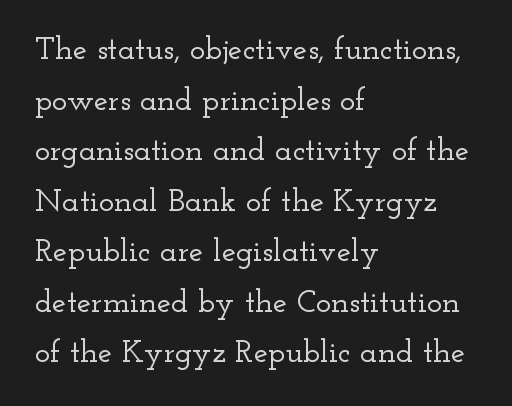
The image shows 32 px wide serif type, upright; set left-aligned, normal line spacing (1.58x), normal letter spacing, not underlined; low stroke contrast and a small x-height.
